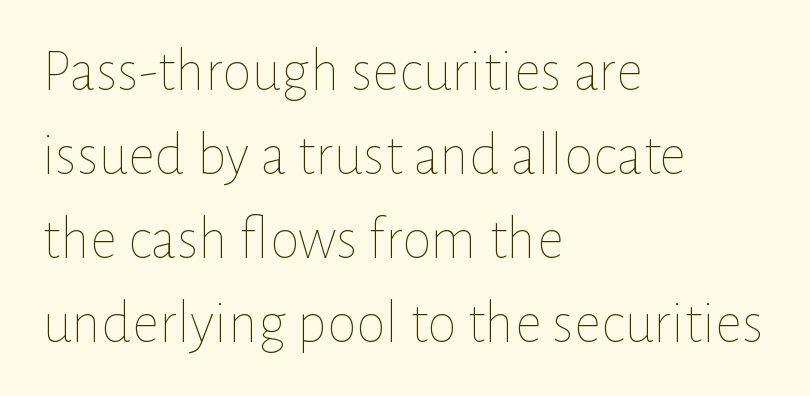
Q: Is the text bold? A: No.
Q: Is the text italic (slanted)? A: No, it is upright.
Q: Is the text underlined? A: No.
Q: How is the paragraph aligned? A: Left-aligned.
Q: Is the spacing between letters normal or unusually wide? A: Normal.
Q: Is the spacing between lines tight, normal or loose? A: Normal.
Q: Width (condensed, normal, or wide)? A: Normal.
Q: Stroke contrast? A: Low.
Q: x-height? A: Medium.
Q: Monospaced? A: No.
